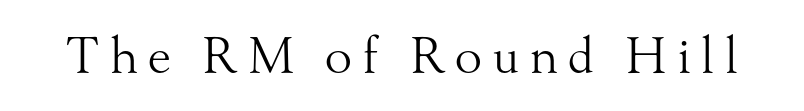
{"serif": "yes", "italic": "no", "bold": "no", "weight": "light", "width": "normal", "stroke_contrast": "medium", "x_height": "small", "monospaced": "no", "underline": "no", "letter_spacing": "wide", "letter_spacing_em": 0.2, "glyph_px": 50}
